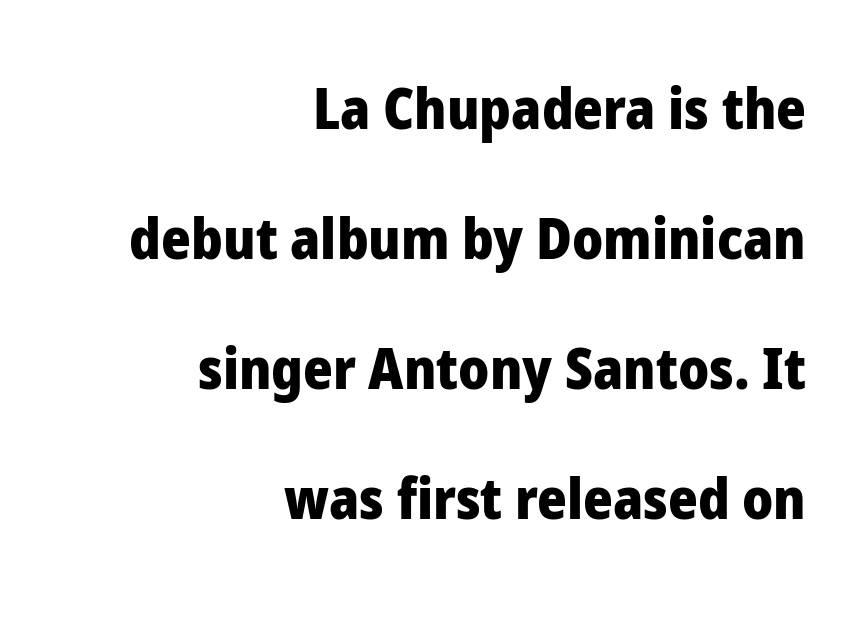
The text was rendered using a sans face with plain stroke endings. Style check: upright. Think of a printed novel: that variable character pitch is what you see here. The strip under each line holds only bare page. If you measured baseline to baseline, you'd find a long distance. These lines carry a lot of weight — the face is fully bold.
